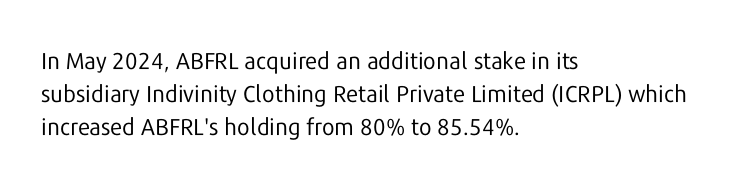
{"italic": "no", "bold": "no", "underline": "no", "align": "left", "line_spacing": "normal", "line_spacing_ratio": 1.43, "letter_spacing": "normal", "letter_spacing_em": 0.0, "glyph_px": 23}
